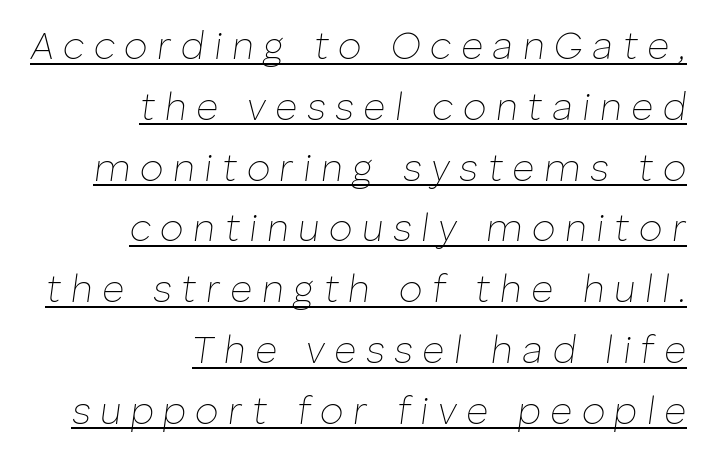
{"italic": "yes", "lean": "right", "slant_degrees": 8, "bold": "no", "weight": "thin", "width": "normal", "stroke_contrast": "low", "x_height": "medium", "monospaced": "no", "underline": "yes", "align": "right", "line_spacing": "normal", "line_spacing_ratio": 1.6, "letter_spacing": "wide", "letter_spacing_em": 0.25, "glyph_px": 38}
